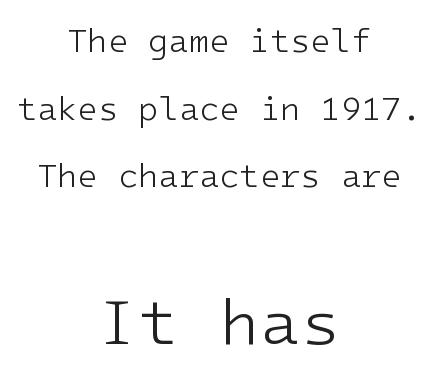
The passage shown is not underscored anywhere. Designer's note — italics off, roman on. Short and long lines alike share a common midpoint. Each stroke keeps to a modest, everyday thickness or less.
